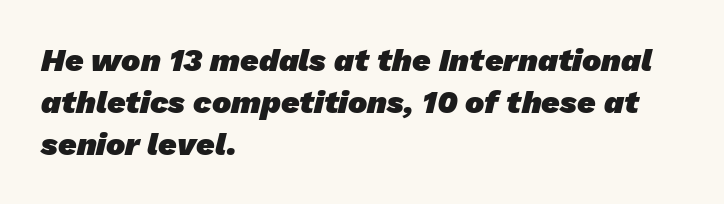
Underline: absent. Line spacing here is normal. A dark, heavy texture on the line: the type is bold. Nothing unusual about the tracking: characters are spaced as the font intends.
